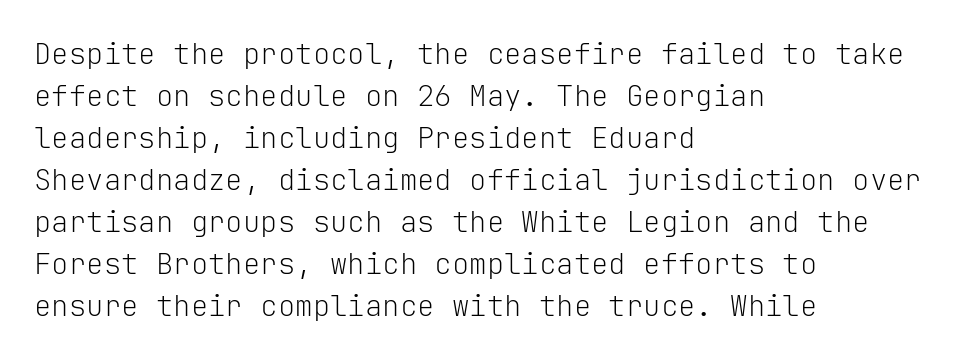
The image shows 29 px light sans-serif type, upright, monospaced; set left-aligned, normal line spacing (1.45x), normal letter spacing, not underlined; low stroke contrast and a medium x-height.
